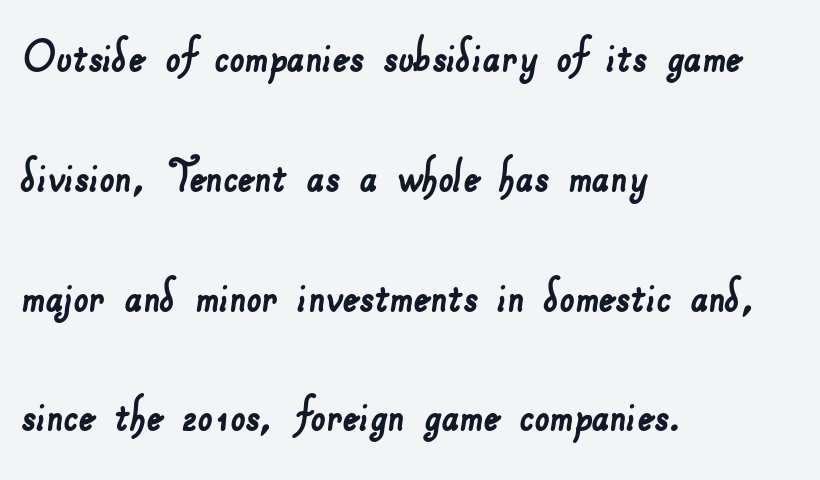
Q: Is the typeface a serif or a sans-serif typeface? A: Sans-serif.
Q: Is the text underlined? A: No.
Q: How is the paragraph aligned? A: Left-aligned.
Q: Is the spacing between letters normal or unusually wide? A: Normal.
Q: Is the spacing between lines tight, normal or loose? A: Loose.
Q: Width (condensed, normal, or wide)? A: Normal.
Q: Stroke contrast? A: Low.
Q: x-height? A: Small.
Q: Monospaced? A: No.
